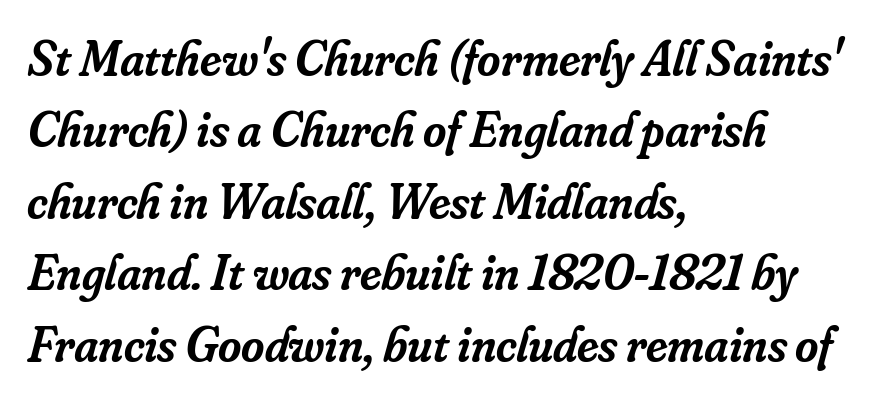
The designer went with a serif here, giving each stem small feet. Which margin do the lines hug? The left one — the right edge is uneven. Strokes here are thickened, but only to semibold level. The vertical gap from one line to the next is medium.
